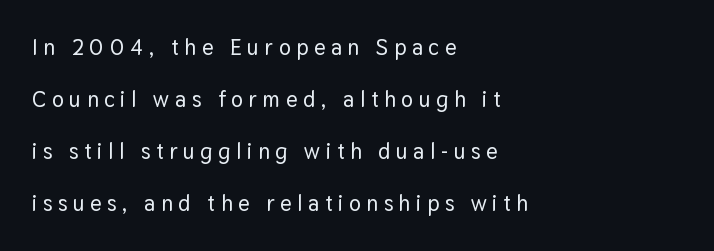
Short and long lines alike share a common starting point at left. One glance says open: line gaps are wider than usual. No italicization has been applied; the sample stays upright. Display-style spreading of the glyphs; the letterfit is very open. Has an underline been added? It has not.
